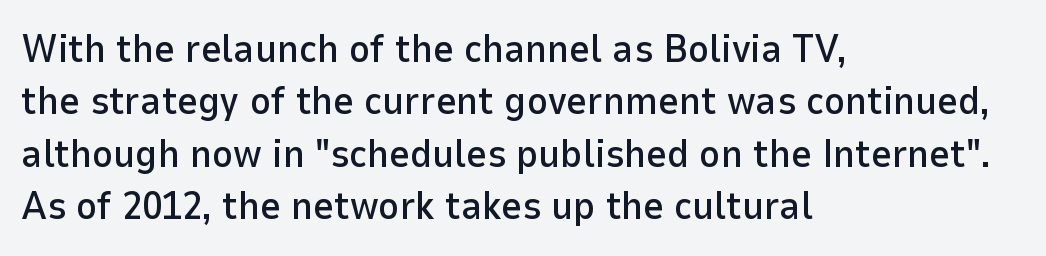
{"serif": "no", "italic": "no", "width": "normal", "stroke_contrast": "low", "x_height": "medium", "monospaced": "no", "underline": "no", "align": "left", "line_spacing": "normal", "line_spacing_ratio": 1.31, "letter_spacing": "normal", "letter_spacing_em": 0.0, "glyph_px": 40}
